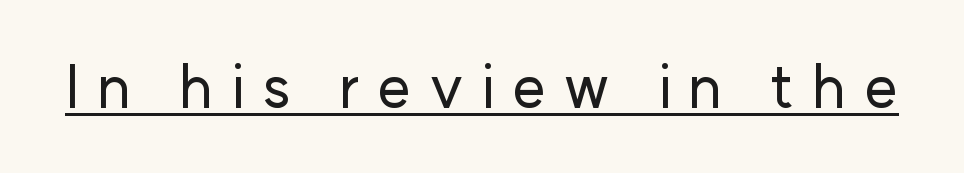
{"serif": "no", "italic": "no", "width": "normal", "stroke_contrast": "low", "x_height": "medium", "monospaced": "no", "underline": "yes", "letter_spacing": "wide", "letter_spacing_em": 0.29, "glyph_px": 59}
